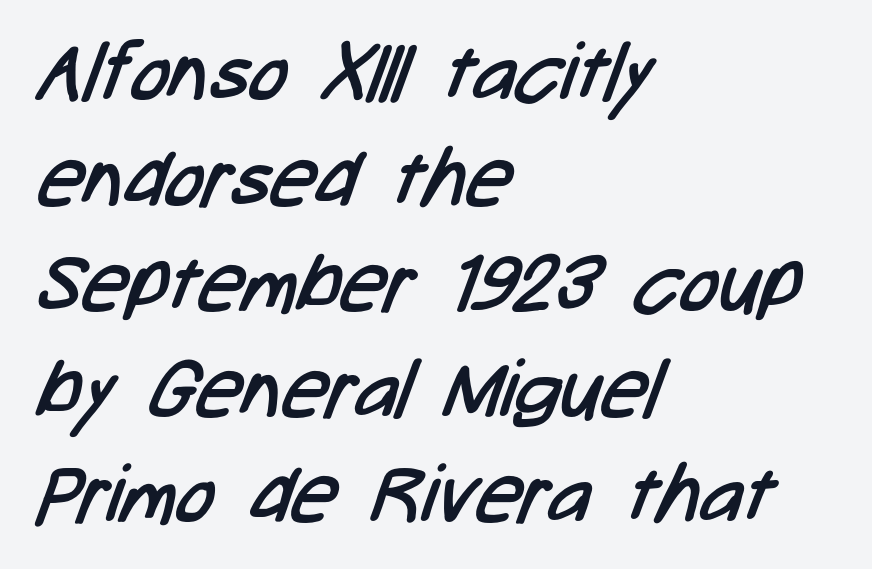
{"serif": "no", "bold": "no", "weight": "regular", "width": "condensed", "stroke_contrast": "low", "x_height": "medium", "monospaced": "no", "underline": "no", "align": "left", "line_spacing": "normal", "line_spacing_ratio": 1.32, "letter_spacing": "normal", "letter_spacing_em": 0.0, "glyph_px": 80}
